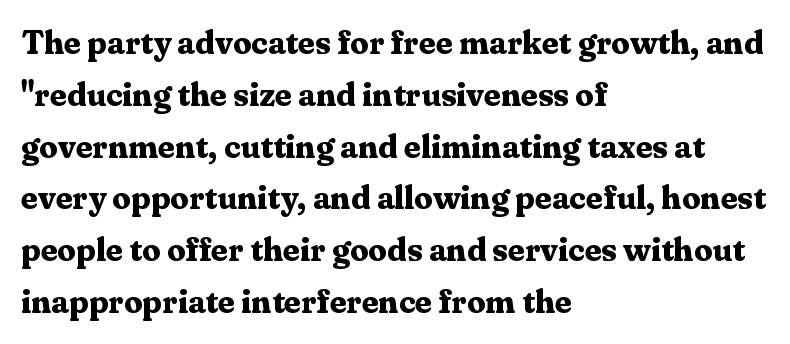
The image shows 33 px bold serif type, upright; set left-aligned, normal line spacing (1.57x), normal letter spacing, not underlined; medium stroke contrast and a medium x-height.
